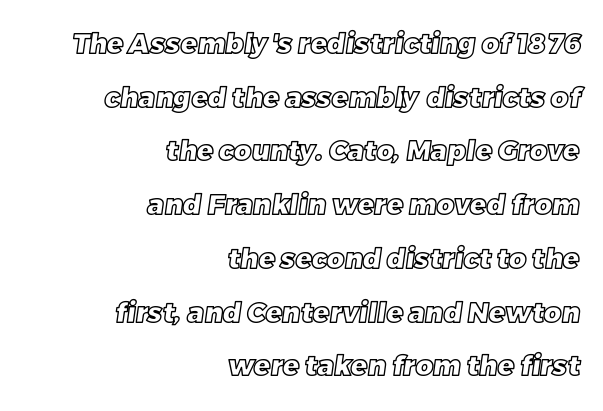
The image shows 27 px text type; set right-aligned, loose line spacing (1.99x), normal letter spacing, not underlined.
